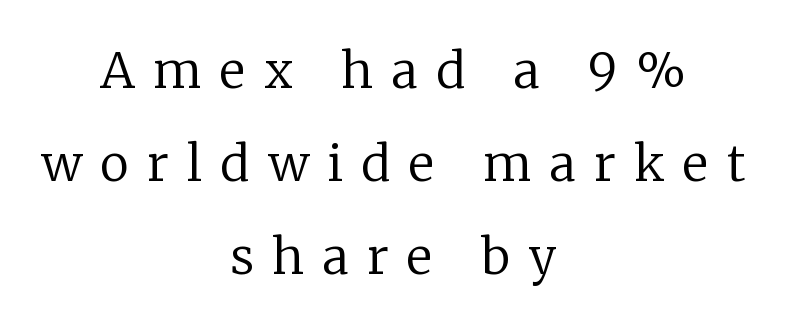
This sample is center-justified, so both line endings float freely. The passage shown is not underscored anywhere. Notice how the stems are strictly vertical — no italics here. The tracking jumps out immediately: characters are airy and widely separated.
